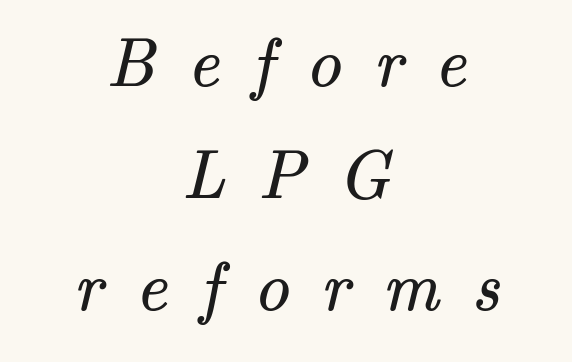
{"serif": "yes", "bold": "no", "weight": "regular", "width": "normal", "stroke_contrast": "medium", "x_height": "small", "monospaced": "no", "underline": "no", "align": "center", "line_spacing": "normal", "line_spacing_ratio": 1.62, "letter_spacing": "wide", "letter_spacing_em": 0.47, "glyph_px": 69}
